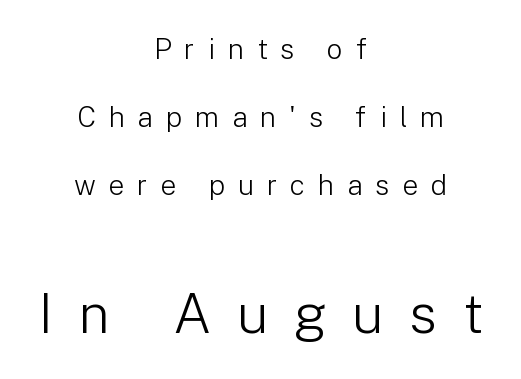
A typesetter would call this leading open, well beyond the default. This is the regular roman posture of the typeface. Words appear elongated and porous because spacing is wide. Whoever set this made the second block the dominant, larger element.
